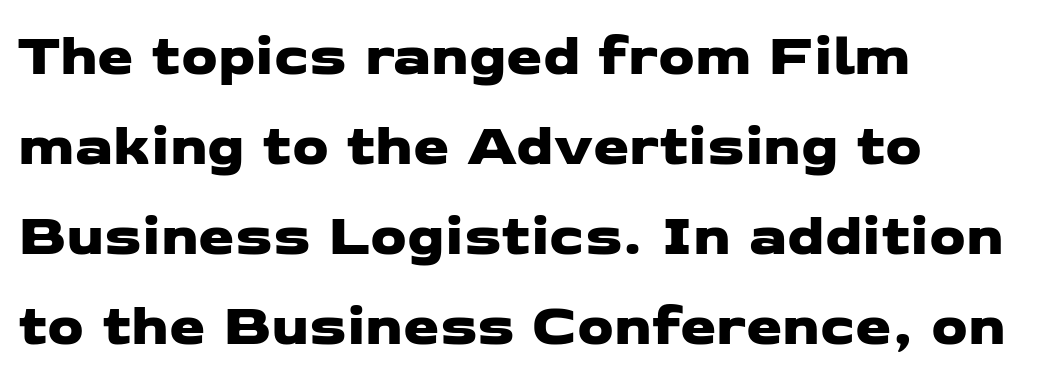
Whoever set this chose a conventional vertical rhythm. Casual observation: everything's shoved over to the left. Standard letterfit; no display-style spreading of the glyphs. Honestly, there is no underline to notice here at all. Think of a printed novel: that variable character pitch is what you see here.
